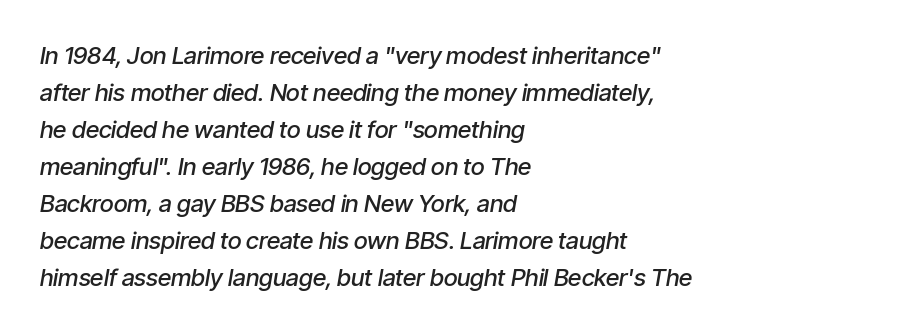
Q: Is the text bold? A: Semi-bold.
Q: Is the text italic (slanted)? A: Yes, it leans right by about 9 degrees.
Q: Is the text underlined? A: No.
Q: How is the paragraph aligned? A: Left-aligned.
Q: Is the spacing between letters normal or unusually wide? A: Normal.
Q: Is the spacing between lines tight, normal or loose? A: Normal.
